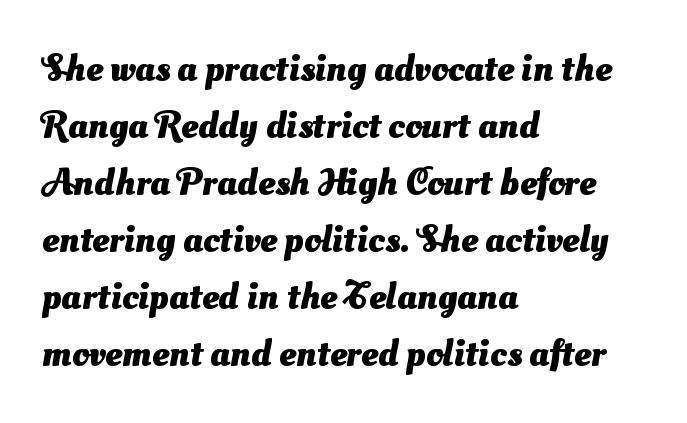
{"serif": "no", "bold": "yes", "weight": "heavy", "width": "normal", "stroke_contrast": "medium", "x_height": "small", "monospaced": "no", "underline": "no", "align": "left", "line_spacing": "normal", "line_spacing_ratio": 1.5, "letter_spacing": "normal", "letter_spacing_em": 0.0, "glyph_px": 38}
